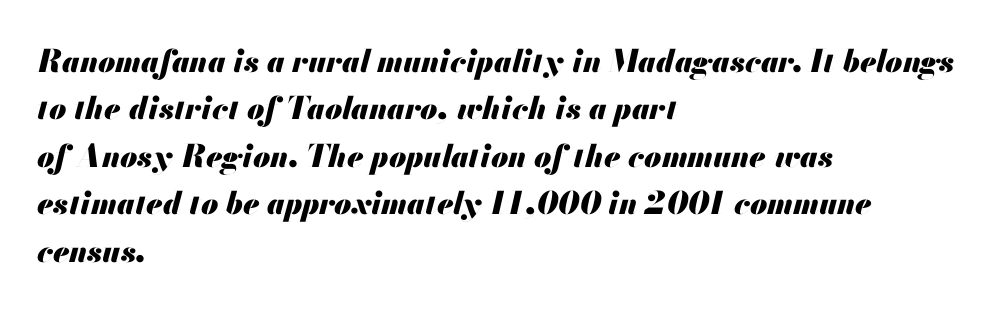
Q: Is the text bold? A: Yes.
Q: Is the text italic (slanted)? A: Yes, it leans right by about 13 degrees.
Q: Is the text underlined? A: No.
Q: How is the paragraph aligned? A: Left-aligned.
Q: Is the spacing between letters normal or unusually wide? A: Normal.
Q: Is the spacing between lines tight, normal or loose? A: Normal.
Q: Width (condensed, normal, or wide)? A: Normal.
Q: Stroke contrast? A: Medium.
Q: x-height? A: Small.
Q: Monospaced? A: No.
